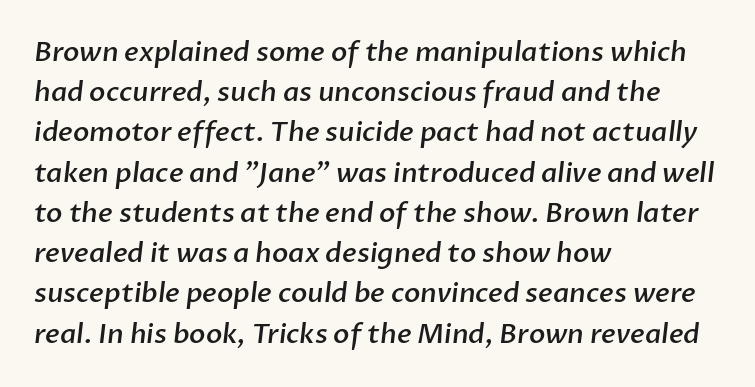
The image shows 27 px text type; set left-aligned, normal line spacing (1.49x), normal letter spacing, not underlined.
